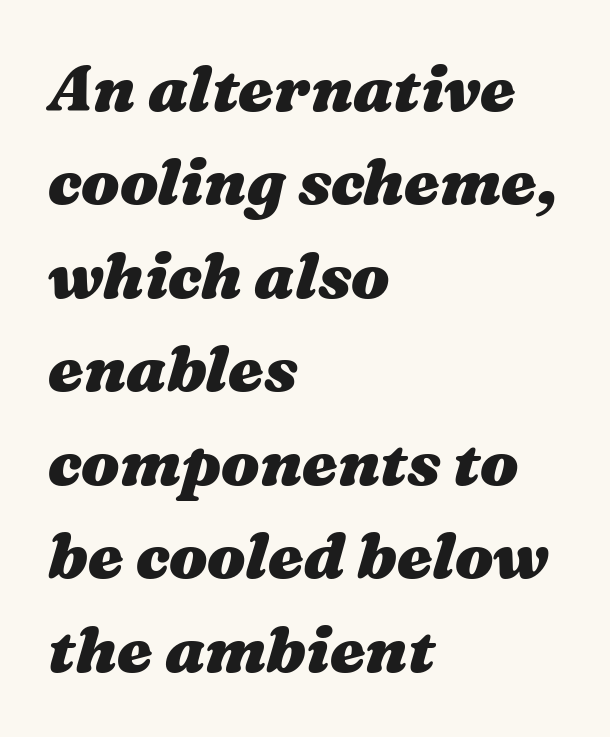
An italicized treatment has been applied to the whole sample. The letters are bold, with thick, heavy strokes. Leading matches the norm, producing a regular column. Default kerning and tracking; the words read as compact shapes. These lines are rendered in a variable-pitch font.
